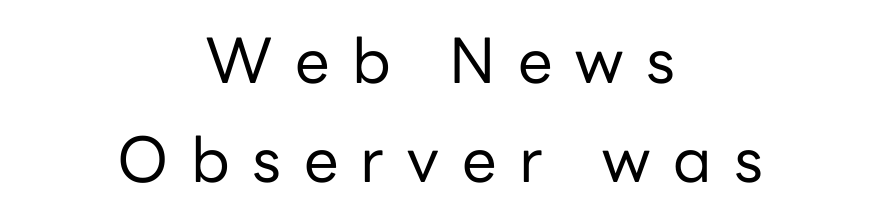
Q: Is the text bold? A: No.
Q: Is the text italic (slanted)? A: No, it is upright.
Q: Is the typeface a serif or a sans-serif typeface? A: Sans-serif.
Q: Is the text underlined? A: No.
Q: How is the paragraph aligned? A: Centered.
Q: Is the spacing between letters normal or unusually wide? A: Unusually wide.
Q: Is the spacing between lines tight, normal or loose? A: Normal.
Q: Width (condensed, normal, or wide)? A: Normal.
Q: Stroke contrast? A: Low.
Q: x-height? A: Medium.
Q: Monospaced? A: No.
